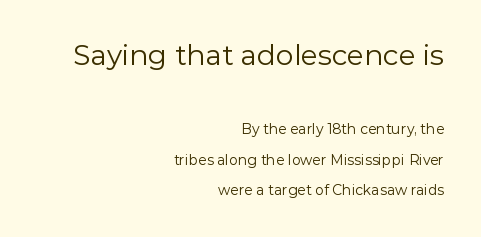
Q: Is the text bold? A: No.
Q: Is the text italic (slanted)? A: No, it is upright.
Q: Is the typeface a serif or a sans-serif typeface? A: Sans-serif.
Q: Is the text underlined? A: No.
Q: How is the paragraph aligned? A: Right-aligned.
Q: Is the spacing between letters normal or unusually wide? A: Normal.
Q: Is the spacing between lines tight, normal or loose? A: Loose.
Q: Which block of text is set in a larger size, the first (top) or the second (bottom)? A: The first (top) one.
Q: Width (condensed, normal, or wide)? A: Normal.
Q: Stroke contrast? A: Low.
Q: x-height? A: Medium.
Q: Monospaced? A: No.
